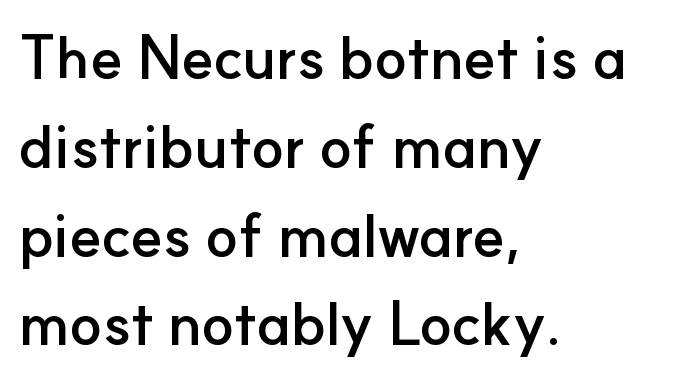
The font family rendered here belongs to the sans-serif group. A typesetter would call this leading conventional body-copy spacing. The passage shown is emphatically bold. The line texture is even and compact thanks to regular tracking. These lines are rendered in a variable-pitch font. Is the block centered? No — it sits flush against the left margin.
